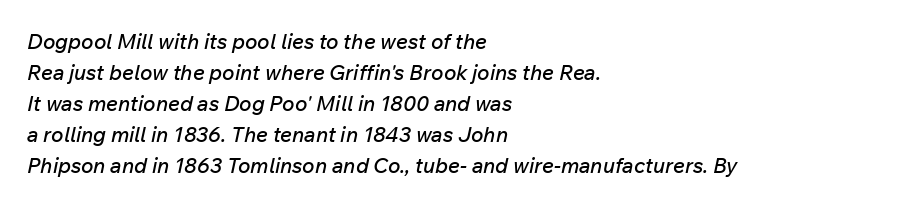
The image shows 21 px text type, italic (leaning right); set left-aligned, normal line spacing (1.48x), normal letter spacing, not underlined.
